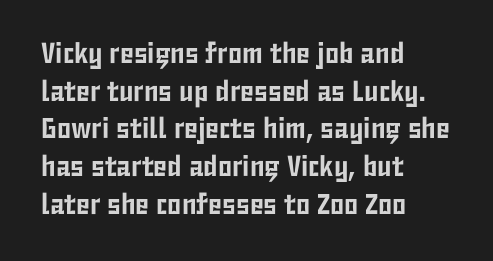
The letters advance in unequal steps, a hallmark of proportional type. The ragged edge is on the right, which tells us the setting is flush left. No extra tracking has been applied to these lines. The face used here is a sans, in the tradition of grotesques and geometrics. Nope, not italic — everything's standing straight.
